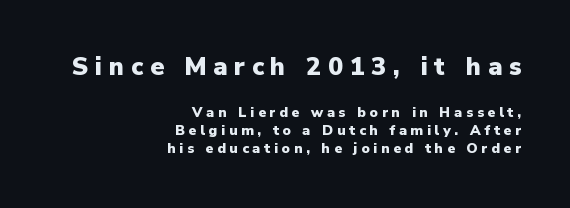
The image shows 25 px bold type, upright; set right-aligned, normal line spacing (1.31x), unusually wide letter spacing (+0.27 em), not underlined; the first (top) block is 1.79x larger.
